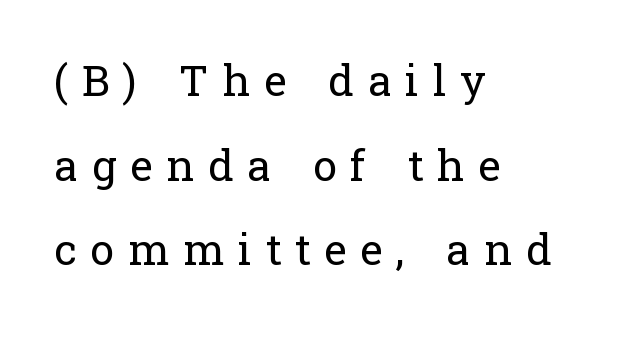
Q: Is the text bold? A: No.
Q: Is the text italic (slanted)? A: No, it is upright.
Q: Is the typeface a serif or a sans-serif typeface? A: Serif.
Q: Is the text underlined? A: No.
Q: How is the paragraph aligned? A: Left-aligned.
Q: Is the spacing between letters normal or unusually wide? A: Unusually wide.
Q: Is the spacing between lines tight, normal or loose? A: Loose.
Q: Width (condensed, normal, or wide)? A: Normal.
Q: Stroke contrast? A: Low.
Q: x-height? A: Medium.
Q: Monospaced? A: No.
